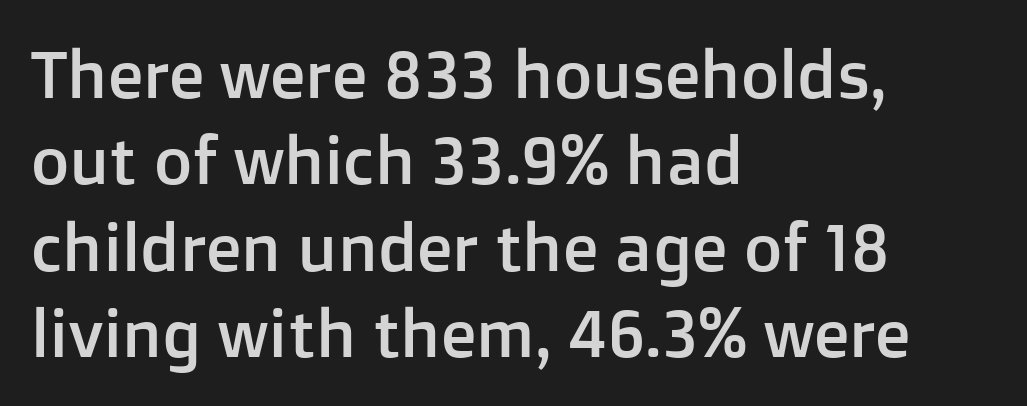
{"serif": "no", "italic": "no", "width": "normal", "stroke_contrast": "low", "x_height": "medium", "monospaced": "no", "underline": "no", "align": "left", "line_spacing": "normal", "line_spacing_ratio": 1.31, "letter_spacing": "normal", "letter_spacing_em": 0.0, "glyph_px": 66}
